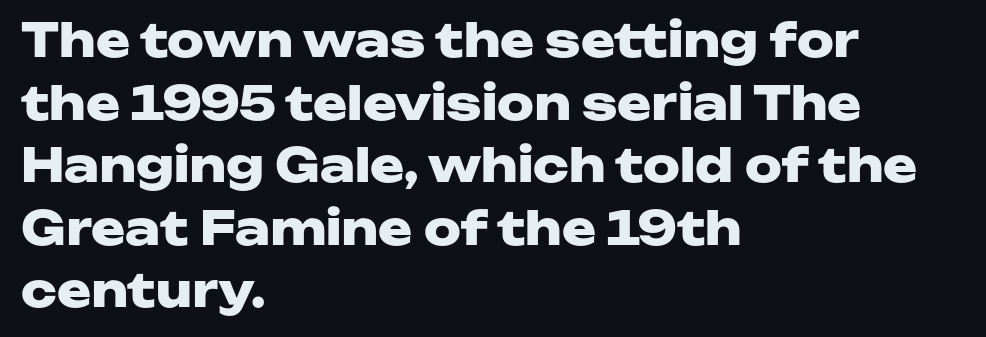
Q: Is the text bold? A: Yes.
Q: Is the text italic (slanted)? A: No, it is upright.
Q: Is the typeface a serif or a sans-serif typeface? A: Sans-serif.
Q: Is the text underlined? A: No.
Q: How is the paragraph aligned? A: Left-aligned.
Q: Is the spacing between letters normal or unusually wide? A: Normal.
Q: Is the spacing between lines tight, normal or loose? A: Normal.
Q: Width (condensed, normal, or wide)? A: Wide.
Q: Stroke contrast? A: Low.
Q: x-height? A: Medium.
Q: Monospaced? A: No.
